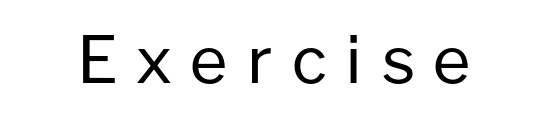
{"serif": "no", "italic": "no", "bold": "no", "weight": "regular", "width": "normal", "stroke_contrast": "low", "x_height": "medium", "monospaced": "no", "underline": "no", "letter_spacing": "wide", "letter_spacing_em": 0.28, "glyph_px": 65}
